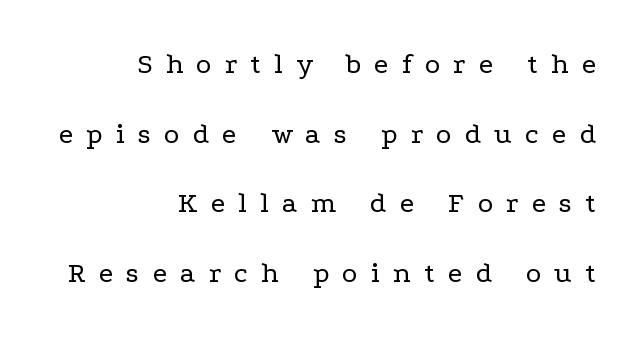
Q: Is the text bold? A: No.
Q: Is the text italic (slanted)? A: No, it is upright.
Q: Is the typeface a serif or a sans-serif typeface? A: Serif.
Q: Is the text underlined? A: No.
Q: How is the paragraph aligned? A: Right-aligned.
Q: Is the spacing between letters normal or unusually wide? A: Unusually wide.
Q: Is the spacing between lines tight, normal or loose? A: Loose.
Q: Width (condensed, normal, or wide)? A: Wide.
Q: Stroke contrast? A: Low.
Q: x-height? A: Medium.
Q: Monospaced? A: No.
